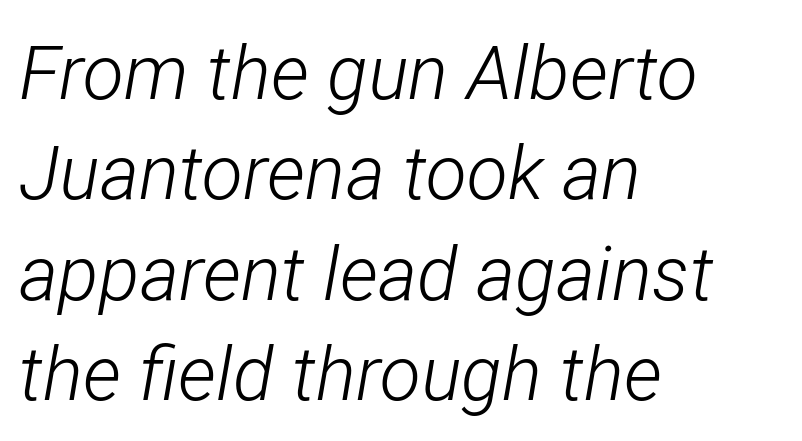
Q: Is the text bold? A: No.
Q: Is the text italic (slanted)? A: Yes, it leans right by about 12 degrees.
Q: Is the text underlined? A: No.
Q: How is the paragraph aligned? A: Left-aligned.
Q: Is the spacing between letters normal or unusually wide? A: Normal.
Q: Is the spacing between lines tight, normal or loose? A: Normal.
Q: Width (condensed, normal, or wide)? A: Condensed.
Q: Stroke contrast? A: Low.
Q: x-height? A: Medium.
Q: Monospaced? A: No.
